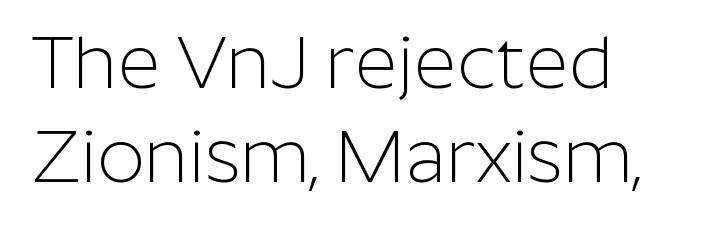
A classic flush-left, rag-right setting is used for this passage. The face used here is rendered with its standard letterfit. Compared with typical paragraphs, the rows here are spaced about the same. A typesetter would call this proportional, since set widths differ per character.
